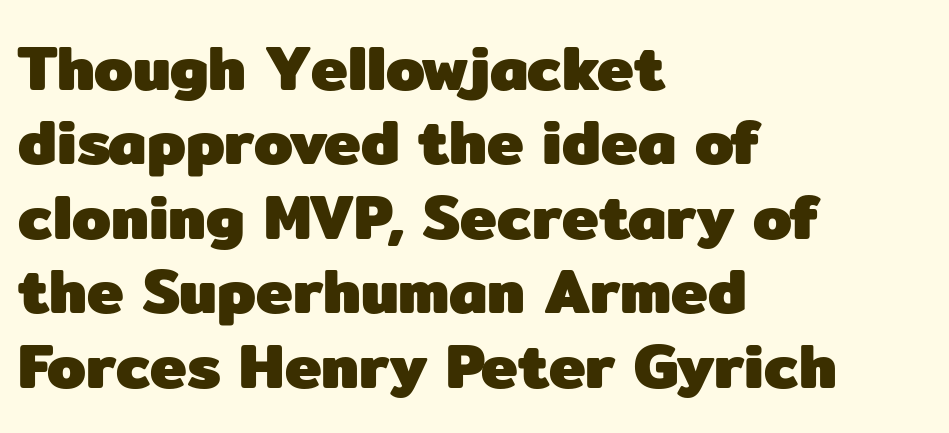
Q: Is the text bold? A: Yes.
Q: Is the text italic (slanted)? A: No, it is upright.
Q: Is the typeface a serif or a sans-serif typeface? A: Sans-serif.
Q: Is the text underlined? A: No.
Q: How is the paragraph aligned? A: Left-aligned.
Q: Is the spacing between letters normal or unusually wide? A: Normal.
Q: Width (condensed, normal, or wide)? A: Normal.
Q: Stroke contrast? A: Low.
Q: x-height? A: Medium.
Q: Monospaced? A: No.
